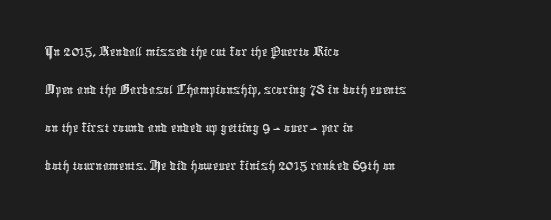
Q: Is the typeface a serif or a sans-serif typeface? A: Sans-serif.
Q: Is the text underlined? A: No.
Q: How is the paragraph aligned? A: Left-aligned.
Q: Is the spacing between letters normal or unusually wide? A: Normal.
Q: Width (condensed, normal, or wide)? A: Condensed.
Q: Stroke contrast? A: Low.
Q: x-height? A: Medium.
Q: Monospaced? A: No.
